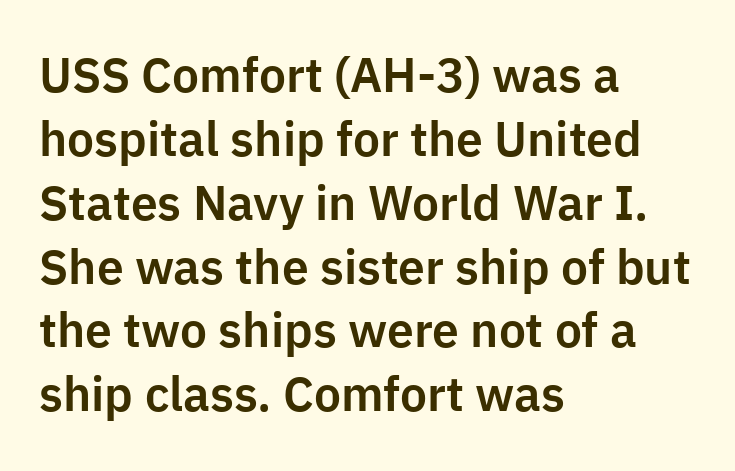
The image shows 48 px sans-serif type, upright; set left-aligned, normal line spacing (1.33x), normal letter spacing, not underlined; low stroke contrast and a medium x-height.
